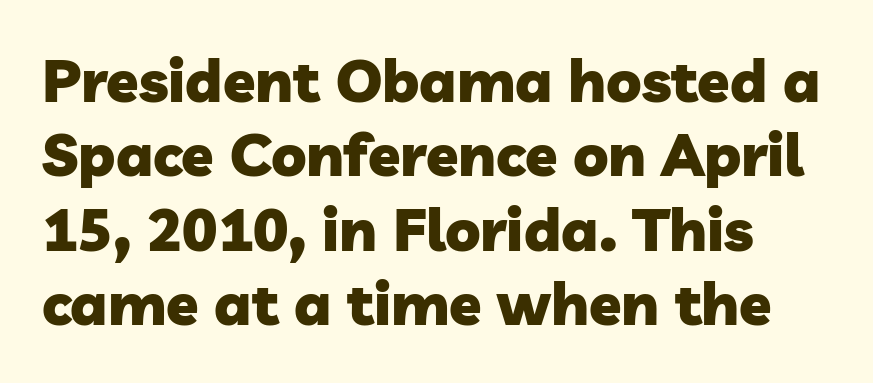
{"serif": "no", "bold": "yes", "weight": "heavy", "width": "normal", "stroke_contrast": "low", "x_height": "medium", "monospaced": "no", "underline": "no", "line_spacing": "normal", "line_spacing_ratio": 1.26, "letter_spacing": "normal", "letter_spacing_em": 0.0, "glyph_px": 59}
